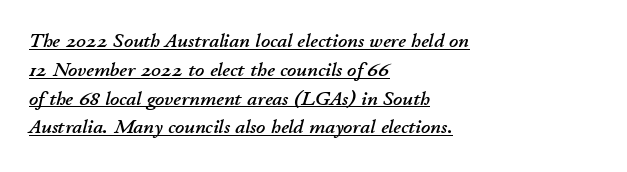
The image shows 20 px text type, italic (leaning right); set left-aligned, normal line spacing (1.44x), normal letter spacing, underlined.
